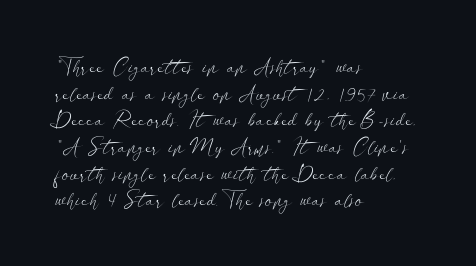
Summary of weight: not heavy and not bold. The vertical gap from one line to the next is medium. The type is set solid horizontally, with unmodified tracking. The paragraph shown leans on its left margin. The gap between lines stays unmarked.
